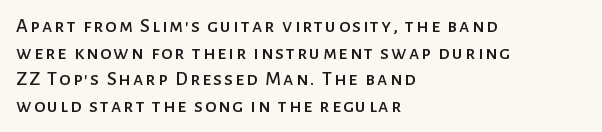
Q: Is the text italic (slanted)? A: No, it is upright.
Q: Is the text underlined? A: No.
Q: How is the paragraph aligned? A: Left-aligned.
Q: Is the spacing between lines tight, normal or loose? A: Normal.
